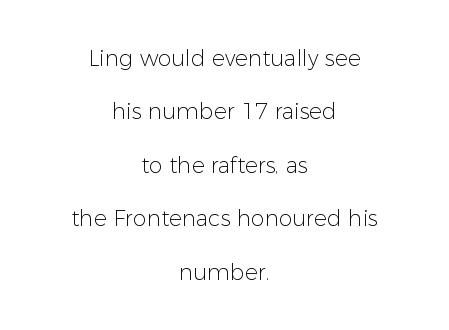
Successive baselines arrive slowly, with a big drop between each. Posture: vertical. Bare-footed words on every line. No extra tracking has been applied to these lines. The rag falls on both sides of this text block equally.
